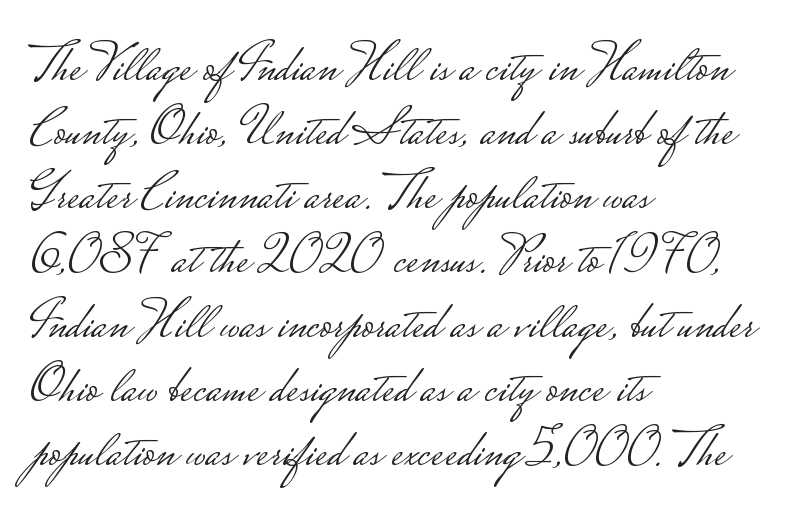
These lines are rendered in a variable-pitch font. All the whitespace from short lines collects on the right. Is this a sans? Yes — the strokes have no serifs. Weight: in the light-to-regular range. The rendering keeps characters at their native spacing.
